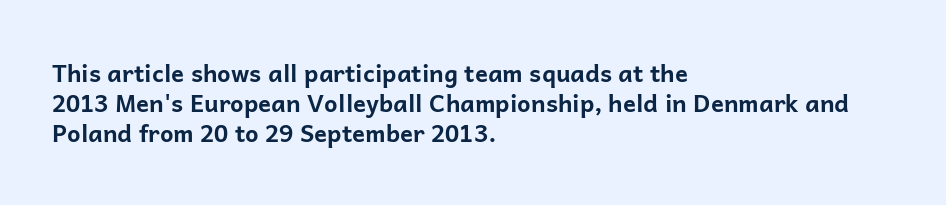
The image shows 24 px bold type, upright; set left-aligned, normal line spacing (1.26x), normal letter spacing, not underlined.
